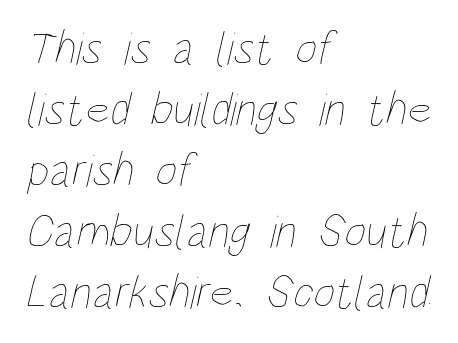
{"bold": "no", "weight": "thin", "width": "condensed", "stroke_contrast": "low", "x_height": "large", "monospaced": "no", "underline": "no", "align": "left", "line_spacing": "normal", "line_spacing_ratio": 1.3, "letter_spacing": "normal", "letter_spacing_em": 0.0, "glyph_px": 47}
